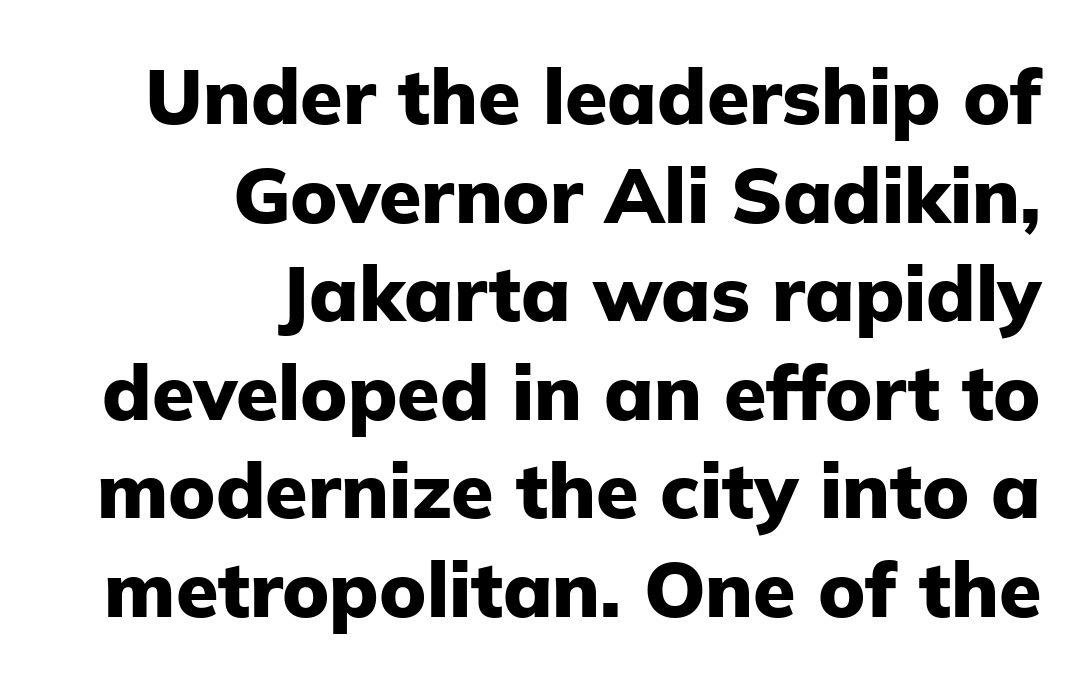
Glyph-to-glyph distance matches everyday printed text. Interline gaps are of average width in this sample. A typesetter would call this proportional, since set widths differ per character. Designer's note — italics off, roman on. Has an underline been added? It has not.
